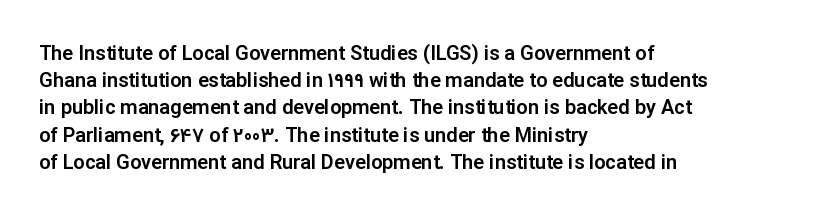
Teacher's note: observe the even left margin — that is flush-left alignment. Letter spacing: default. Every stem runs plumb, perpendicular to the baseline. The baseline area is clear. One glance says typical: line gaps are just what's usual.
